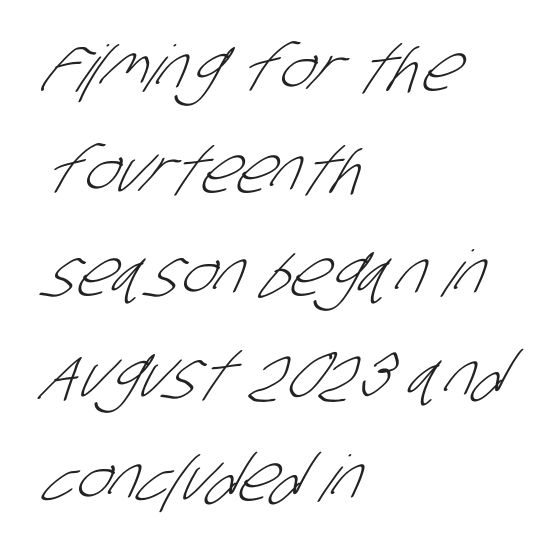
The image shows 64 px light, condensed sans-serif type; set left-aligned, normal line spacing (1.6x), normal letter spacing, not underlined; low stroke contrast and a large x-height.
